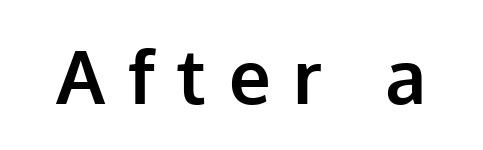
{"serif": "no", "italic": "no", "bold": "yes", "weight": "bold", "width": "normal", "stroke_contrast": "low", "x_height": "medium", "monospaced": "no", "underline": "no", "letter_spacing": "wide", "letter_spacing_em": 0.3, "glyph_px": 74}
